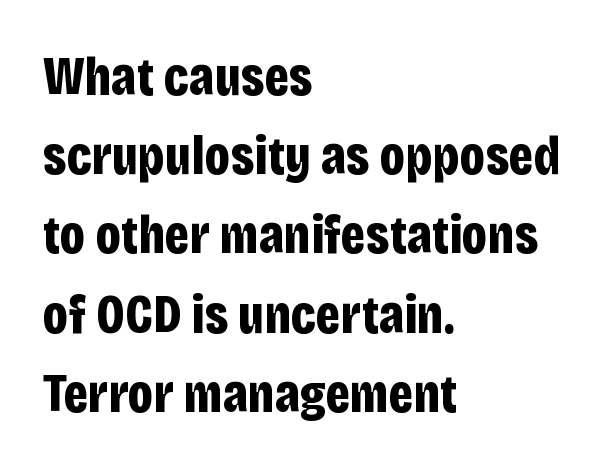
A full-strength bold gives these letters their thick strokes. The paragraph has a hard left edge and a soft right edge. Tall strokes in this sample are plumb rather than angled. This rendering leaves character spacing at its baseline value. Underlining? Definitely not there.
